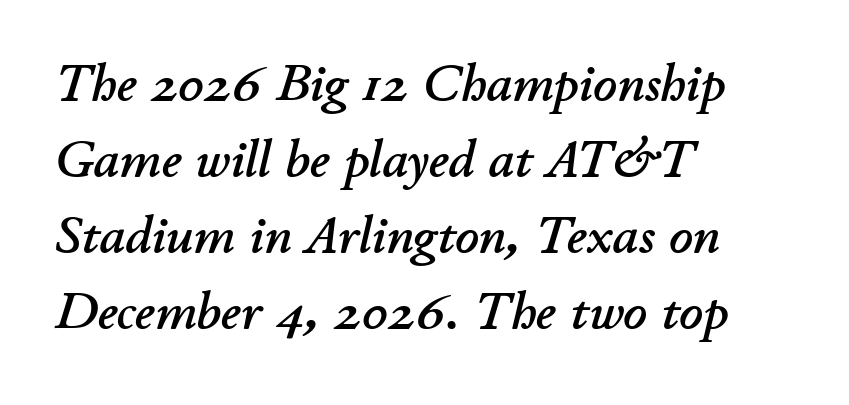
{"italic": "yes", "lean": "right", "slant_degrees": 11, "width": "normal", "stroke_contrast": "low", "x_height": "small", "monospaced": "no", "underline": "no", "align": "left", "line_spacing": "normal", "line_spacing_ratio": 1.46, "letter_spacing": "normal", "letter_spacing_em": 0.0, "glyph_px": 52}
